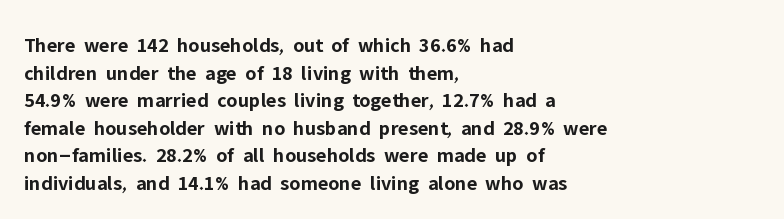
Q: Is the text bold? A: Yes.
Q: Is the text italic (slanted)? A: No, it is upright.
Q: Is the text underlined? A: No.
Q: How is the paragraph aligned? A: Left-aligned.
Q: Is the spacing between letters normal or unusually wide? A: Normal.
Q: Is the spacing between lines tight, normal or loose? A: Normal.
